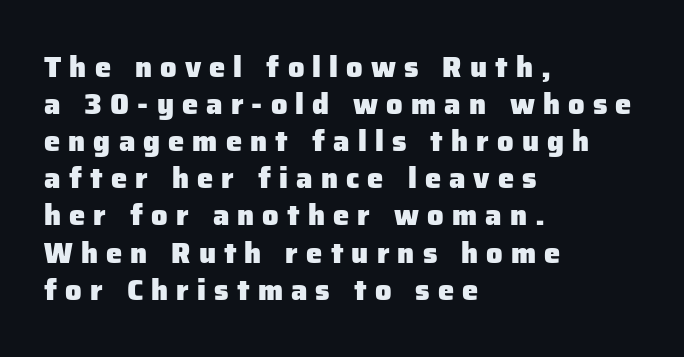
Style check: upright. The space directly below the letters is spotless. Chunky letters — that's bold for sure. You can tell from the bare stems that sans-serif type was used. These lines stack with their left ends in a neat column.
